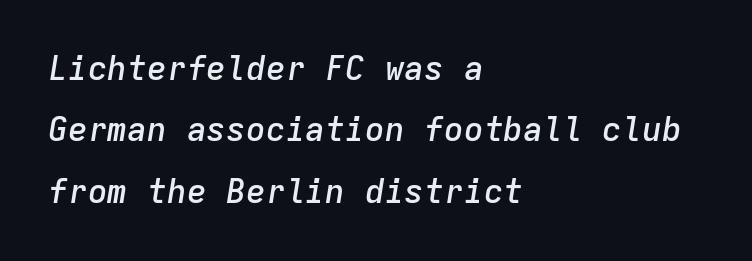
Typesetter's note: demi weight, one step under bold. This is oblique type, the kind used for emphasis or titles. Descenders are the only things crossing below the line. One-word summary of the alignment: left. Note the uniform advance width — an 'i' takes as much space as an 'm'.
